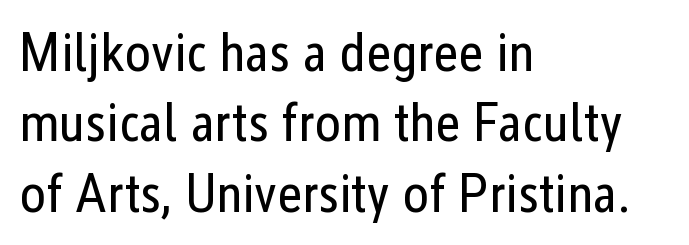
The letterforms sit shoulder to shoulder at normal distance. Vertical spacing — default. The baseline area is clear. These lines are rendered in a variable-pitch font. Ordinary non-slanted type is in use. Weight: regular or lighter.
